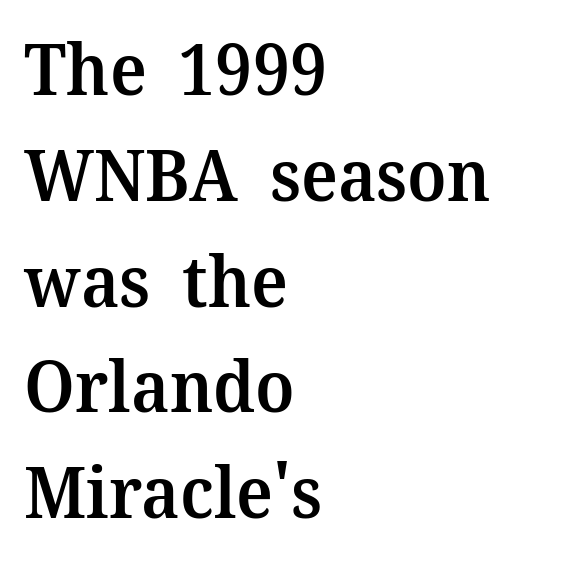
{"serif": "yes", "italic": "no", "bold": "semi", "weight": "semibold", "width": "normal", "stroke_contrast": "medium", "x_height": "medium", "monospaced": "no", "underline": "no", "align": "left", "line_spacing": "normal", "line_spacing_ratio": 1.49, "letter_spacing": "normal", "letter_spacing_em": 0.0, "glyph_px": 71}
